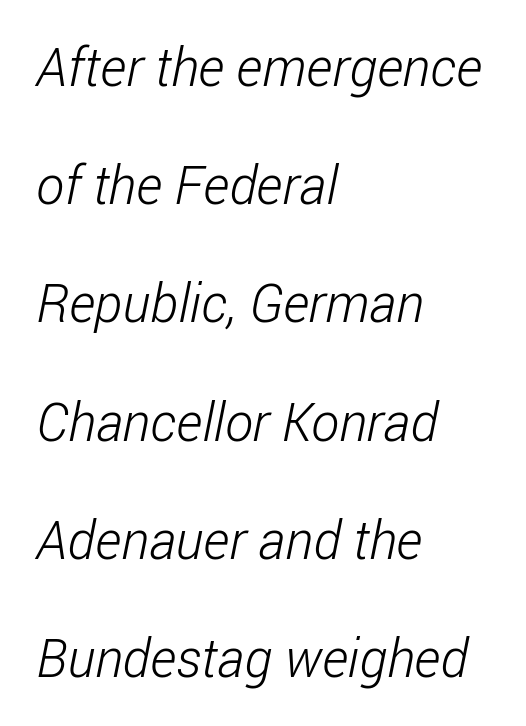
The image shows 53 px light, condensed sans-serif type; set left-aligned, loose line spacing (2.23x), normal letter spacing, not underlined; low stroke contrast and a medium x-height.
